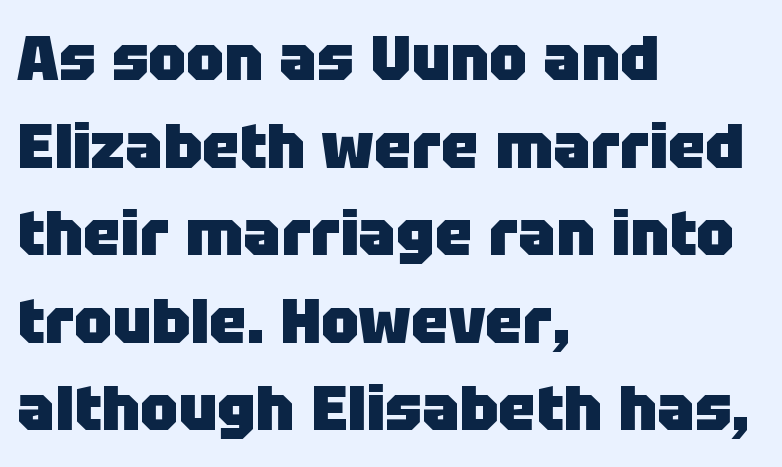
Q: Is the text bold? A: Yes.
Q: Is the text italic (slanted)? A: No, it is upright.
Q: Is the typeface a serif or a sans-serif typeface? A: Sans-serif.
Q: Is the text underlined? A: No.
Q: How is the paragraph aligned? A: Left-aligned.
Q: Is the spacing between letters normal or unusually wide? A: Normal.
Q: Is the spacing between lines tight, normal or loose? A: Normal.
Q: Width (condensed, normal, or wide)? A: Normal.
Q: Stroke contrast? A: Low.
Q: x-height? A: Large.
Q: Monospaced? A: No.
